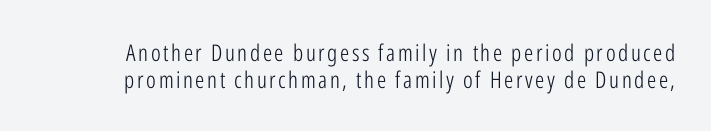
{"italic": "no", "bold": "no", "underline": "no", "line_spacing_ratio": 1.17, "glyph_px": 23}
